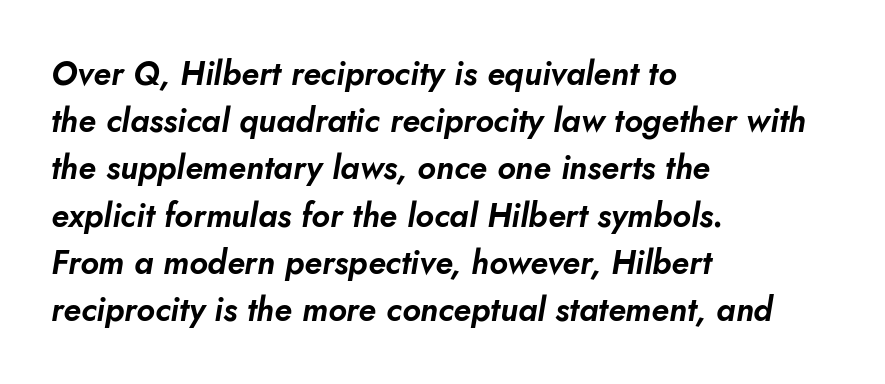
The image shows 33 px text type, italic (leaning right); set left-aligned, normal line spacing (1.43x), normal letter spacing, not underlined; low stroke contrast and a small x-height.
